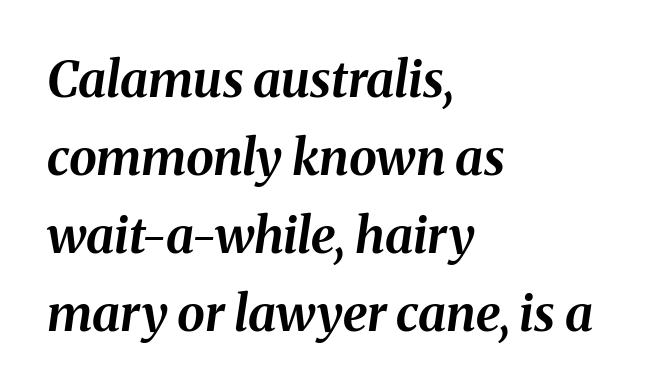
{"italic": "yes", "lean": "right", "slant_degrees": 8, "bold": "yes", "weight": "bold", "width": "normal", "stroke_contrast": "medium", "x_height": "medium", "monospaced": "no", "underline": "no", "align": "left", "line_spacing": "normal", "line_spacing_ratio": 1.56, "letter_spacing": "normal", "letter_spacing_em": 0.0, "glyph_px": 50}
